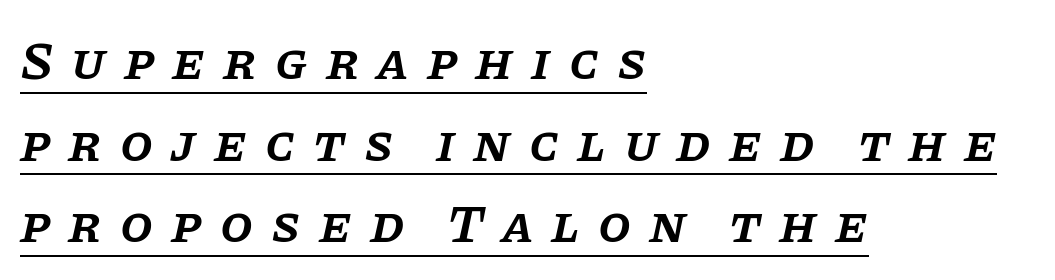
Q: Is the text bold? A: Semi-bold.
Q: Is the text italic (slanted)? A: Yes, it leans right by about 11 degrees.
Q: Is the typeface a serif or a sans-serif typeface? A: Serif.
Q: Is the text underlined? A: Yes.
Q: How is the paragraph aligned? A: Left-aligned.
Q: Is the spacing between letters normal or unusually wide? A: Unusually wide.
Q: Is the spacing between lines tight, normal or loose? A: Normal.
Q: Width (condensed, normal, or wide)? A: Normal.
Q: Stroke contrast? A: Low.
Q: x-height? A: Large.
Q: Monospaced? A: No.
